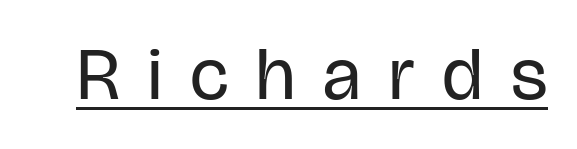
{"serif": "no", "italic": "no", "bold": "no", "weight": "regular", "width": "condensed", "stroke_contrast": "low", "x_height": "large", "monospaced": "no", "underline": "yes", "letter_spacing": "wide", "letter_spacing_em": 0.38, "glyph_px": 74}
